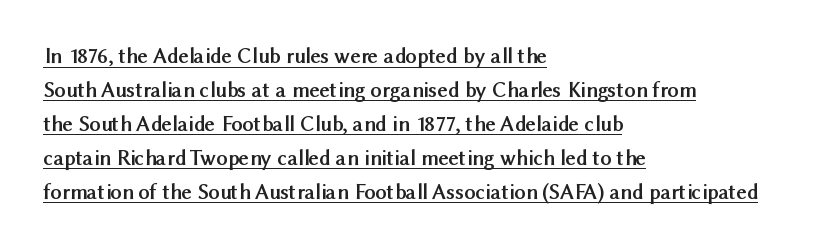
{"italic": "no", "bold": "yes", "underline": "yes", "align": "left", "line_spacing": "normal", "line_spacing_ratio": 1.54, "letter_spacing": "normal", "letter_spacing_em": 0.0, "glyph_px": 22}
